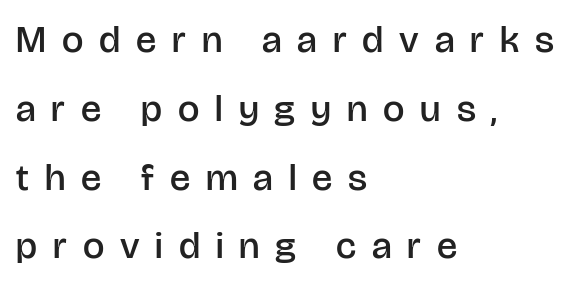
The image shows 38 px semibold sans-serif type, upright; set left-aligned, line spacing 1.81x, unusually wide letter spacing (+0.42 em), not underlined; low stroke contrast and a large x-height.
